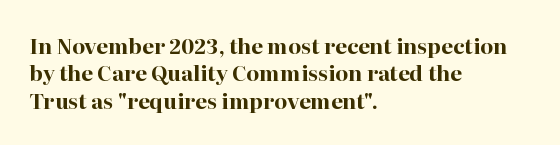
{"italic": "no", "bold": "yes", "underline": "no", "align": "left", "line_spacing": "normal", "line_spacing_ratio": 1.3, "letter_spacing": "normal", "letter_spacing_em": 0.0, "glyph_px": 21}
